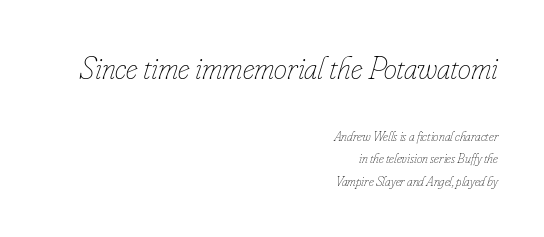
{"italic": "yes", "lean": "right", "slant_degrees": 16, "bold": "no", "weight": "thin", "width": "condensed", "stroke_contrast": "low", "x_height": "small", "monospaced": "no", "underline": "no", "align": "right", "line_spacing": "normal", "line_spacing_ratio": 1.64, "letter_spacing": "normal", "letter_spacing_em": 0.0, "larger_block": "first", "size_ratio": 2.36, "glyph_px": 33}
